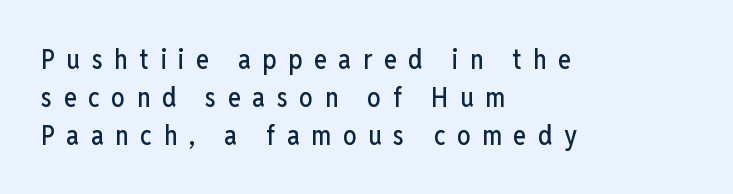
Words float on clear page, feet unadorned. The line-height multiplier appears to be the usual default. The lines in this sample share a left origin and differ only in where they stop. Notice how the stems are strictly vertical — no italics here. There is plenty of visible air inserted between adjacent glyphs.
